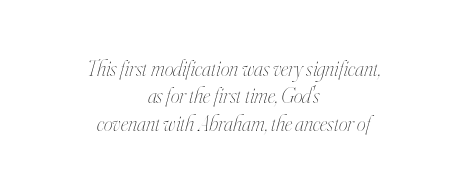
The whole block is typeset with a tilt. The whitespace from short lines is split evenly between both sides. Is this a heavy cut? Hardly; it is regular or lighter. The space directly below the letters is spotless. What stands out about the letter spacing? Nothing — it is the standard amount.
